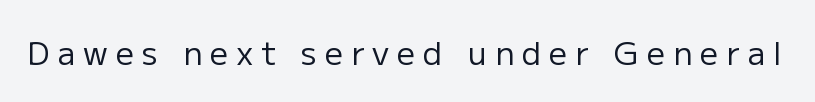
The face used here is proportionally spaced, like ordinary book or web type. Vertical strokes here are truly vertical. Letters have the restrained weight of plain body copy at most. Serif or sans? Sans — the stroke terminals are bare. The area under the type is left untouched.
